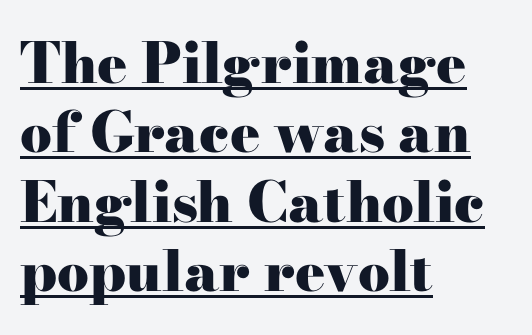
The image shows 56 px heavy, wide serif type, upright; set left-aligned, line spacing 1.24x, normal letter spacing, underlined; high stroke contrast and a small x-height.
